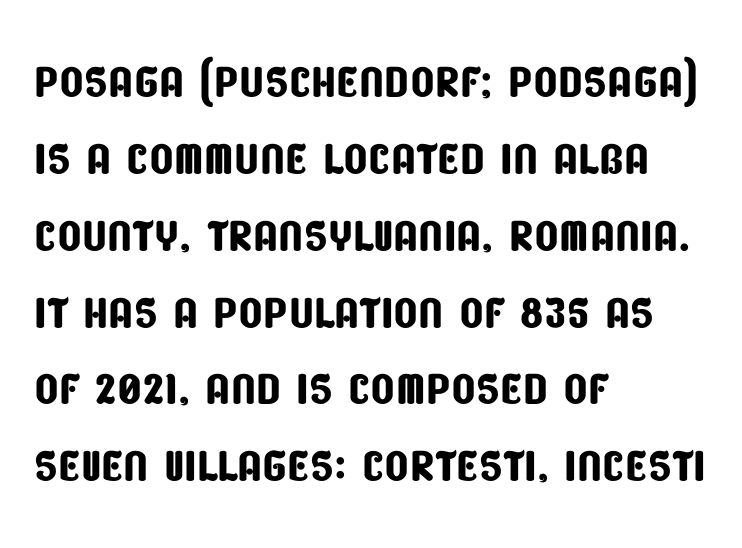
The image shows 63 px condensed sans-serif type; set left-aligned, line spacing 1.22x, normal letter spacing, not underlined; low stroke contrast and a large x-height.
